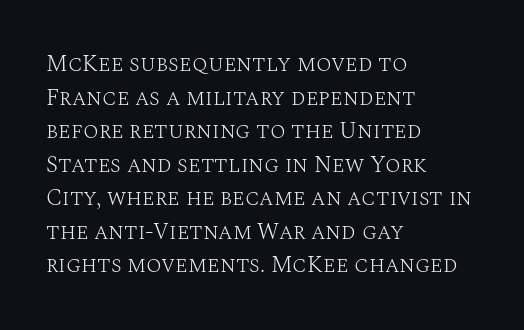
Q: Is the text bold? A: No.
Q: Is the text italic (slanted)? A: No, it is upright.
Q: Is the text underlined? A: No.
Q: How is the paragraph aligned? A: Left-aligned.
Q: Is the spacing between letters normal or unusually wide? A: Normal.
Q: Is the spacing between lines tight, normal or loose? A: Normal.
